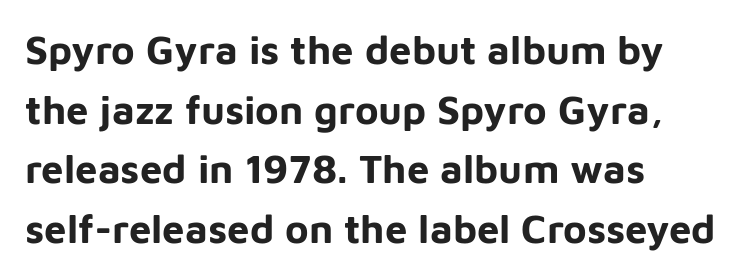
Q: Is the text bold? A: Yes.
Q: Is the text italic (slanted)? A: No, it is upright.
Q: Is the typeface a serif or a sans-serif typeface? A: Sans-serif.
Q: Is the text underlined? A: No.
Q: How is the paragraph aligned? A: Left-aligned.
Q: Is the spacing between letters normal or unusually wide? A: Normal.
Q: Is the spacing between lines tight, normal or loose? A: Normal.
Q: Width (condensed, normal, or wide)? A: Normal.
Q: Stroke contrast? A: Low.
Q: x-height? A: Medium.
Q: Monospaced? A: No.
